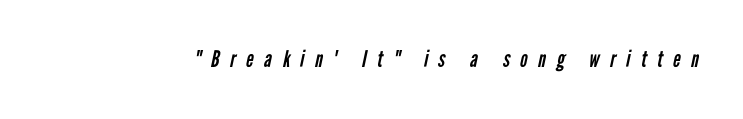
No extra ink here — the face is not bold. The letters are spread apart with noticeably loose tracking. Words float on clear page, feet unadorned.
